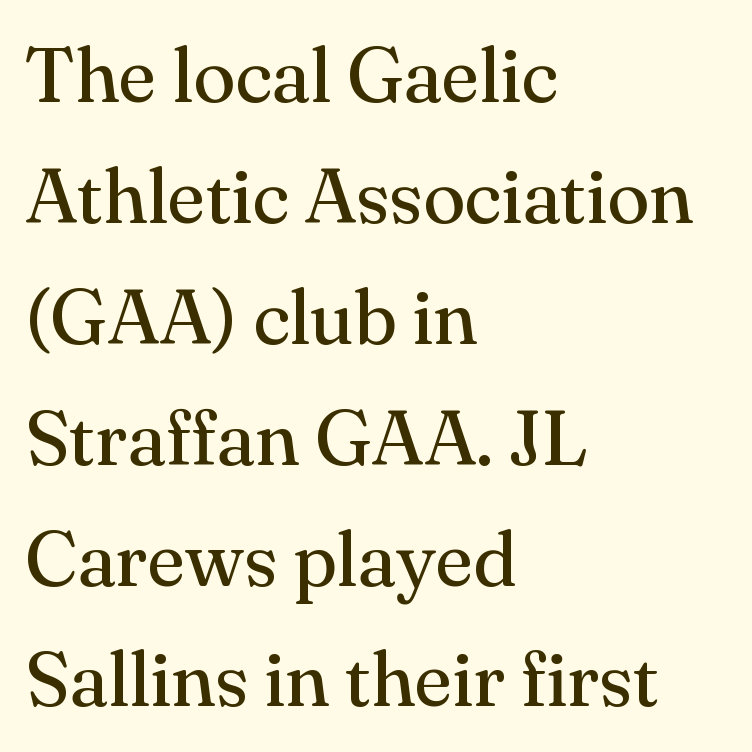
The image shows 78 px regular-weight serif type, upright; set left-aligned, normal line spacing (1.55x), normal letter spacing, not underlined; medium stroke contrast and a small x-height.
